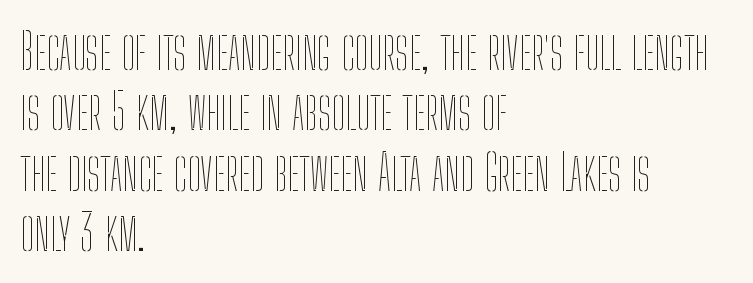
Q: Is the text bold? A: No.
Q: Is the text italic (slanted)? A: No, it is upright.
Q: Is the text underlined? A: No.
Q: How is the paragraph aligned? A: Left-aligned.
Q: Is the spacing between letters normal or unusually wide? A: Normal.
Q: Width (condensed, normal, or wide)? A: Condensed.
Q: Stroke contrast? A: Low.
Q: x-height? A: Medium.
Q: Monospaced? A: No.
